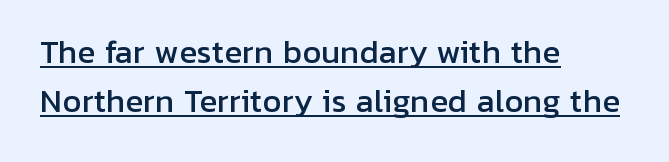
The image shows 30 px sans-serif type, upright; set left-aligned, normal line spacing (1.64x), normal letter spacing, underlined; low stroke contrast and a medium x-height.
